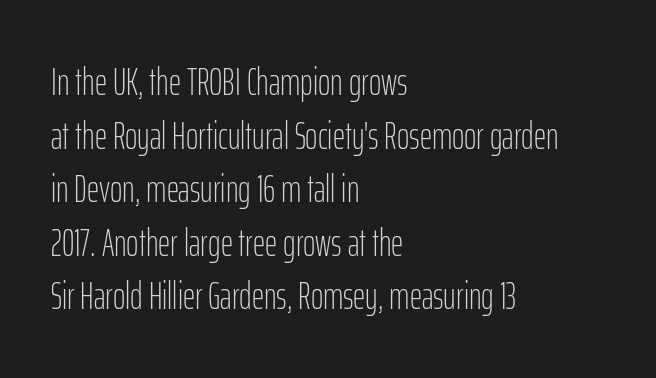
Here the designer chose a conventional face with non-uniform glyph widths. Teacher's note: observe the even left margin — that is flush-left alignment. Underline: absent. These lines sit exactly where default settings would place them. Compared with a typical body face, this is equally light or lighter still.
